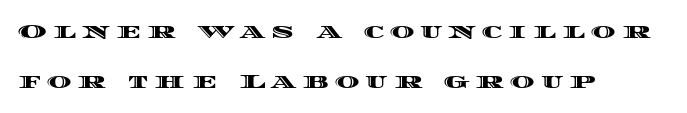
{"italic": "no", "underline": "no", "align": "left", "line_spacing": "loose", "line_spacing_ratio": 2.37, "letter_spacing": "wide", "letter_spacing_em": 0.3, "glyph_px": 21}
